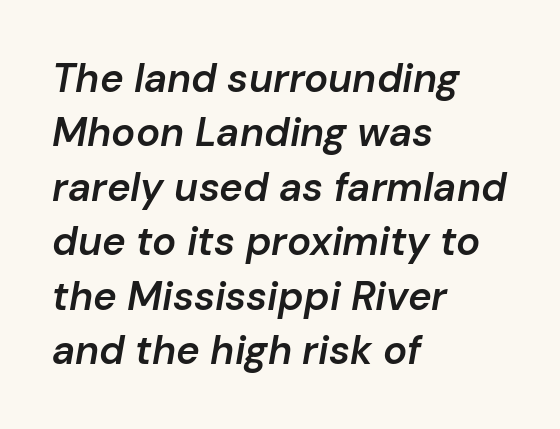
The rendering applies a slant to the glyphs. Horizontal alignment here is leftward, the default for most running prose. This rendering features lettering with no underline. A normal amount of white space separates one row of letters from the next. In terms of weight, the rendering is demibold, just under bold.
